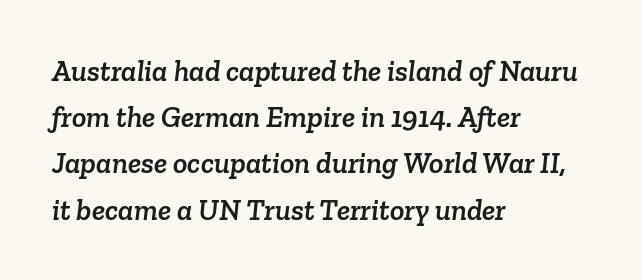
The image shows 30 px serif type; set left-aligned, normal line spacing (1.54x), normal letter spacing, not underlined; low stroke contrast and a medium x-height.
